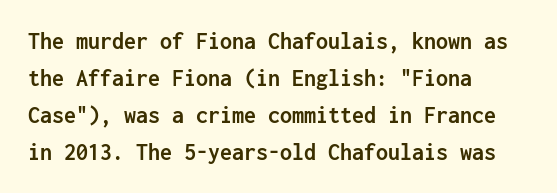
The image shows 24 px bold type, upright; set left-aligned, normal line spacing (1.54x), normal letter spacing, not underlined.
